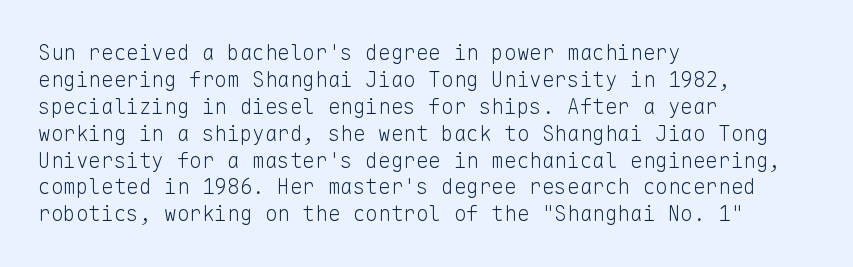
Q: Is the text bold? A: No.
Q: Is the text italic (slanted)? A: No, it is upright.
Q: Is the text underlined? A: No.
Q: How is the paragraph aligned? A: Left-aligned.
Q: Is the spacing between letters normal or unusually wide? A: Normal.
Q: Is the spacing between lines tight, normal or loose? A: Normal.
